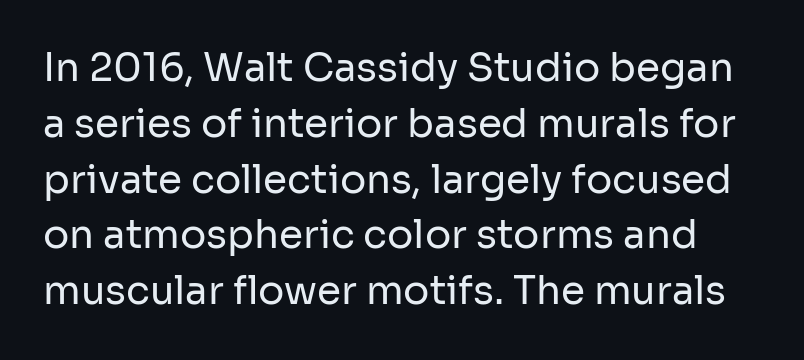
The typeface chosen for these lines omits serifs. How are the letters spaced? Ordinarily, with no added tracking. This reads as an unemphasized weight, regular at the heaviest. Notice how the stems are strictly vertical — no italics here.
